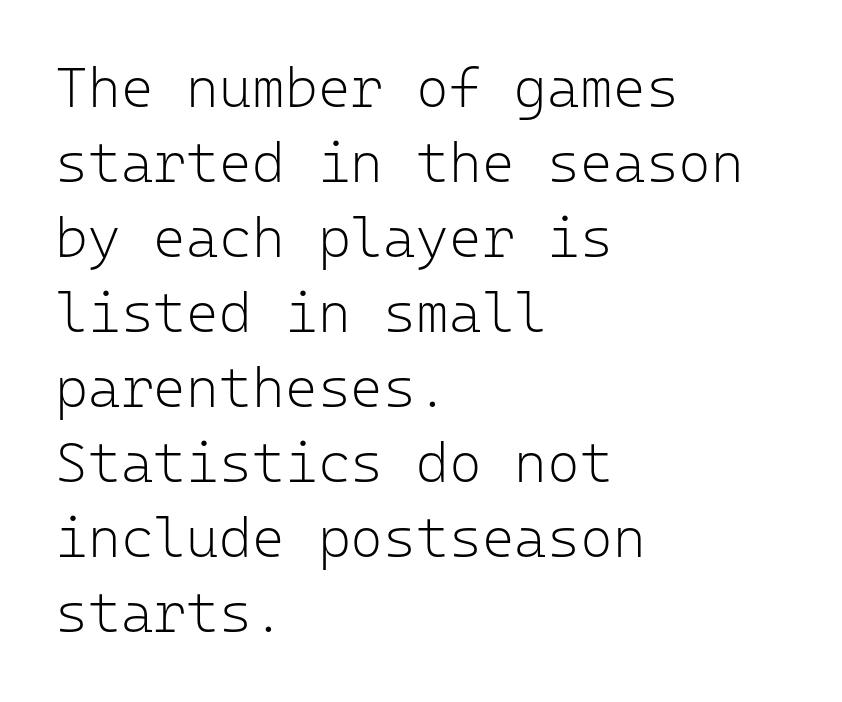
Look at the tracking — it's just the regular setting, nothing added. Caption: multi-line text, flush left, ragged right. One glance says typical: line gaps are just what's usual. Italic? Not at all — the glyphs are vertical. Just letters on the line, the space beneath them empty. Is this a fixed-width face? Yes — each glyph sits in an identical cell.
